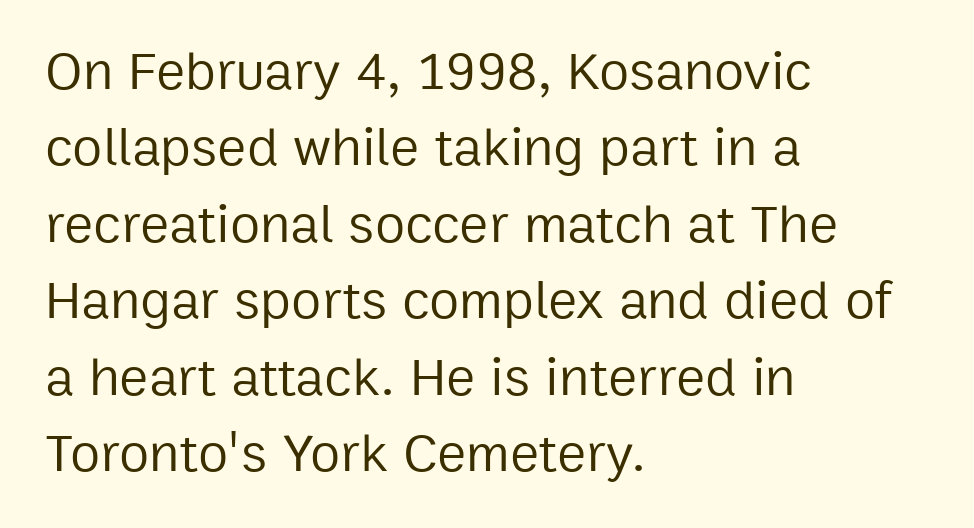
{"serif": "no", "italic": "no", "bold": "no", "weight": "regular", "width": "normal", "stroke_contrast": "low", "x_height": "medium", "monospaced": "no", "underline": "no", "align": "left", "line_spacing": "normal", "line_spacing_ratio": 1.39, "letter_spacing": "normal", "letter_spacing_em": 0.0, "glyph_px": 55}
